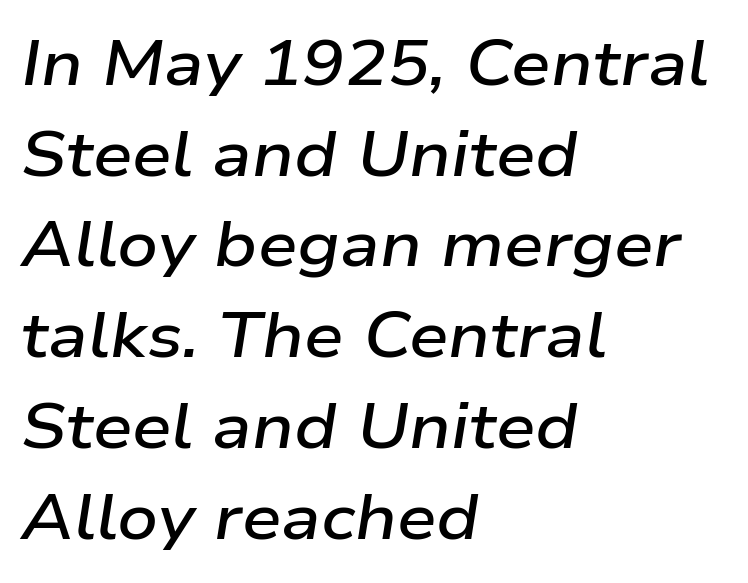
{"italic": "yes", "lean": "right", "slant_degrees": 9, "bold": "semi", "weight": "semibold", "width": "wide", "stroke_contrast": "low", "x_height": "medium", "monospaced": "no", "underline": "no", "align": "left", "line_spacing": "normal", "line_spacing_ratio": 1.44, "letter_spacing": "normal", "letter_spacing_em": 0.0, "glyph_px": 63}
